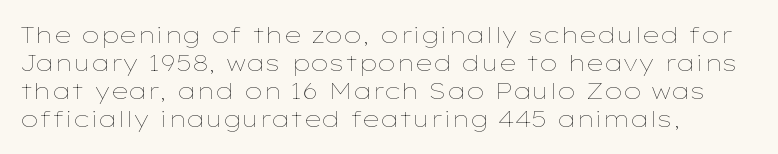
{"italic": "no", "bold": "no", "underline": "no", "align": "left", "line_spacing_ratio": 1.22, "letter_spacing": "normal", "letter_spacing_em": 0.0, "glyph_px": 23}
